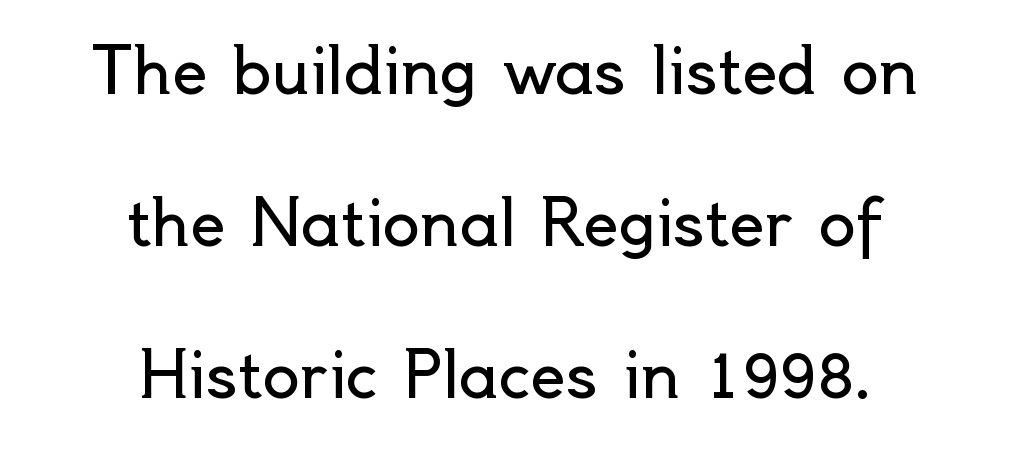
This rendering uses center alignment, leaving both contours irregular but symmetric. Note the varied advance widths — an 'i' is clearly narrower than an 'm'. The font sits on the lighter half of the weight spectrum, regular included. The line texture is even and compact thanks to regular tracking. The characters display no serif detailing; their extremities are plain. Style check: upright.
